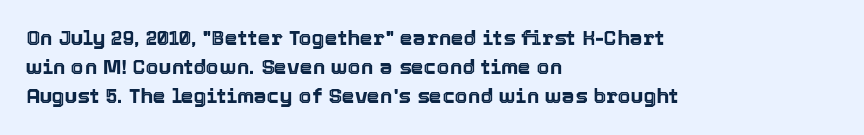
Each word holds together tightly as a unit, with standard inter-letter gaps. Left-aligned paragraph, ragged on the right. The vertical gap from one line to the next is medium. Nope, not italic — everything's standing straight. Check the space under the baseline: it is left empty.
